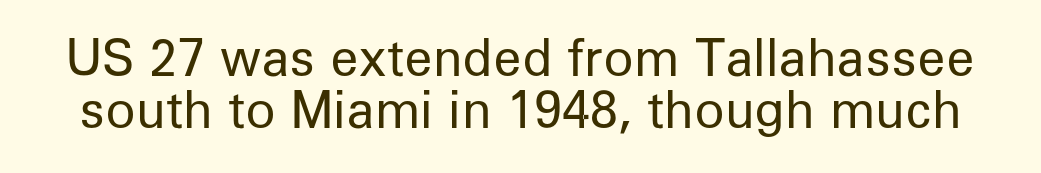
Every character sits straight up, as roman type does. Each word holds together tightly as a unit, with standard inter-letter gaps. On a weight scale, this lands at 450 or below. Does the type have serifs? No, each stem ends abruptly. Does the leading feel generous? Not at all — it's pinched.
